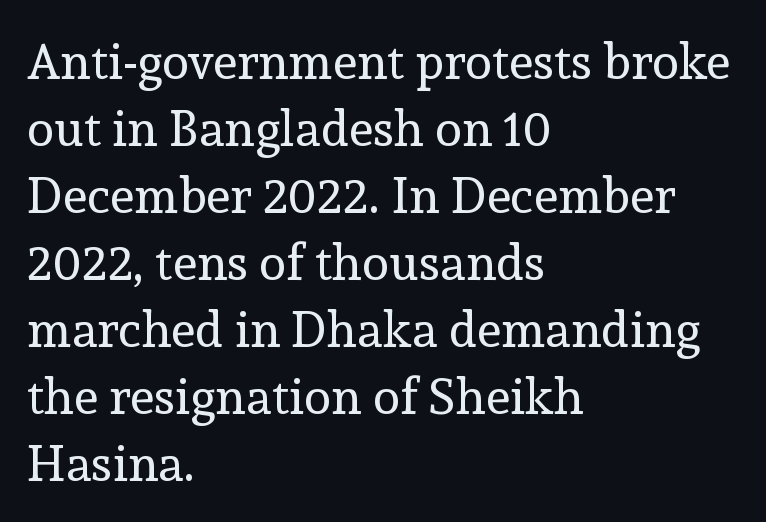
Q: Is the text bold? A: No.
Q: Is the text italic (slanted)? A: No, it is upright.
Q: Is the typeface a serif or a sans-serif typeface? A: Serif.
Q: Is the text underlined? A: No.
Q: How is the paragraph aligned? A: Left-aligned.
Q: Is the spacing between letters normal or unusually wide? A: Normal.
Q: Is the spacing between lines tight, normal or loose? A: Normal.
Q: Width (condensed, normal, or wide)? A: Normal.
Q: x-height? A: Medium.
Q: Monospaced? A: No.
